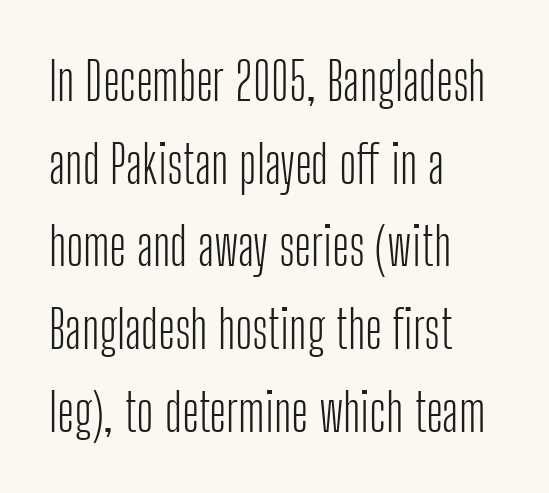
Heaviness? Minimal to ordinary, like unemphasized prose. The letters stand straight up with perfectly vertical stems. Visually the block forms a straight wall on the left and a jagged coastline on the right. This rendering leaves character spacing at its baseline value. Type style note: lacks serifs.
